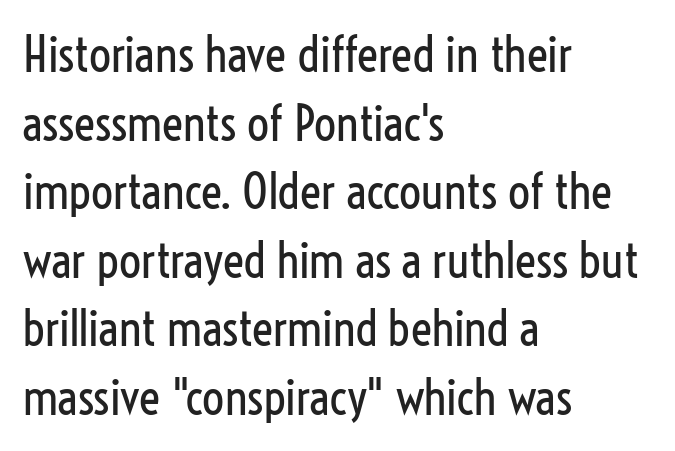
Q: Is the text bold? A: No.
Q: Is the text italic (slanted)? A: No, it is upright.
Q: Is the typeface a serif or a sans-serif typeface? A: Sans-serif.
Q: Is the text underlined? A: No.
Q: How is the paragraph aligned? A: Left-aligned.
Q: Is the spacing between letters normal or unusually wide? A: Normal.
Q: Is the spacing between lines tight, normal or loose? A: Normal.
Q: Width (condensed, normal, or wide)? A: Condensed.
Q: Stroke contrast? A: Low.
Q: x-height? A: Medium.
Q: Monospaced? A: No.
